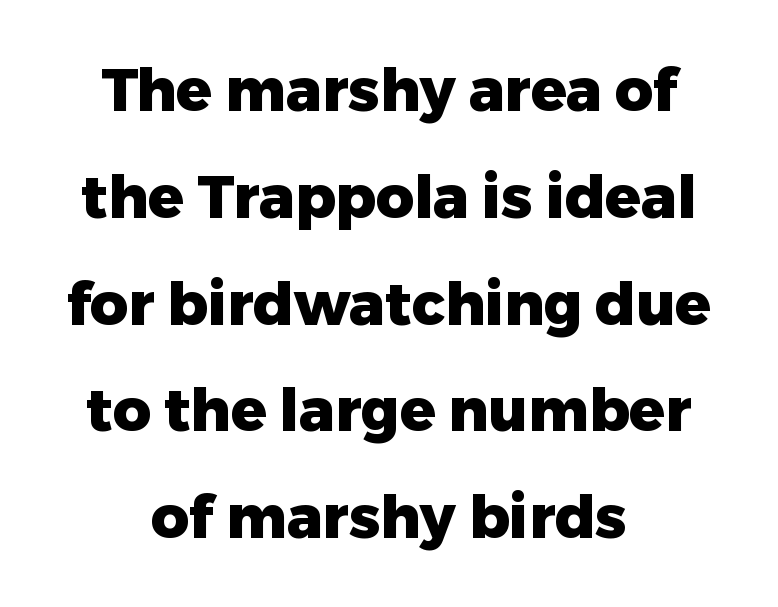
The image shows 59 px heavy sans-serif type, upright; set centered, line spacing 1.81x, normal letter spacing, not underlined; low stroke contrast and a medium x-height.
